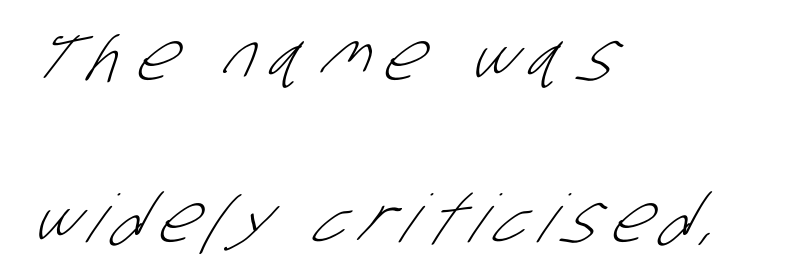
{"serif": "no", "bold": "no", "weight": "light", "width": "condensed", "stroke_contrast": "low", "x_height": "large", "monospaced": "no", "underline": "no", "align": "left", "line_spacing": "loose", "line_spacing_ratio": 2.45, "letter_spacing": "wide", "letter_spacing_em": 0.22, "glyph_px": 66}
